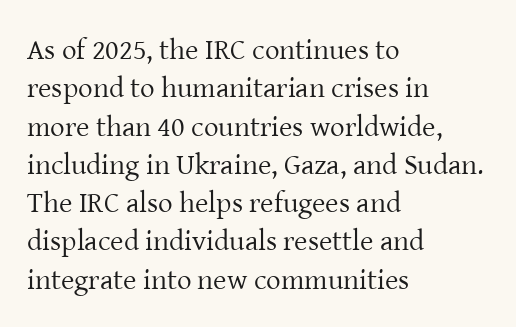
Q: Is the text bold? A: No.
Q: Is the text italic (slanted)? A: No, it is upright.
Q: Is the typeface a serif or a sans-serif typeface? A: Serif.
Q: Is the text underlined? A: No.
Q: How is the paragraph aligned? A: Left-aligned.
Q: Is the spacing between letters normal or unusually wide? A: Normal.
Q: Is the spacing between lines tight, normal or loose? A: Normal.
Q: Width (condensed, normal, or wide)? A: Normal.
Q: Stroke contrast? A: Low.
Q: x-height? A: Medium.
Q: Monospaced? A: No.
